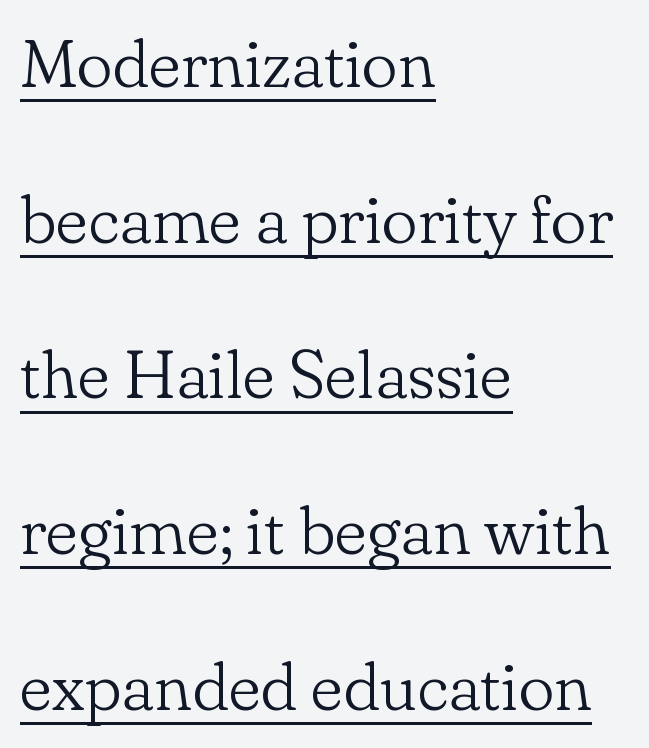
Q: Is the text bold? A: No.
Q: Is the text italic (slanted)? A: No, it is upright.
Q: Is the typeface a serif or a sans-serif typeface? A: Serif.
Q: Is the text underlined? A: Yes.
Q: How is the paragraph aligned? A: Left-aligned.
Q: Is the spacing between letters normal or unusually wide? A: Normal.
Q: Is the spacing between lines tight, normal or loose? A: Loose.
Q: Width (condensed, normal, or wide)? A: Normal.
Q: Stroke contrast? A: Low.
Q: x-height? A: Small.
Q: Monospaced? A: No.
